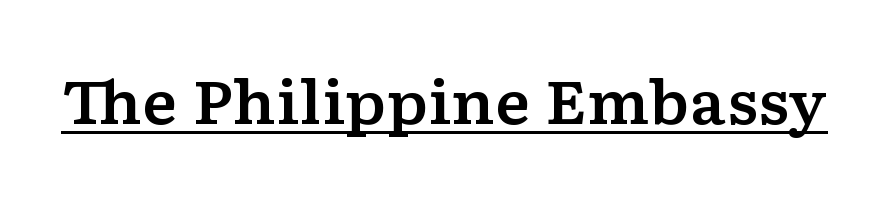
{"serif": "yes", "italic": "no", "width": "wide", "stroke_contrast": "low", "x_height": "medium", "monospaced": "no", "underline": "yes", "letter_spacing": "normal", "letter_spacing_em": 0.0, "glyph_px": 59}
